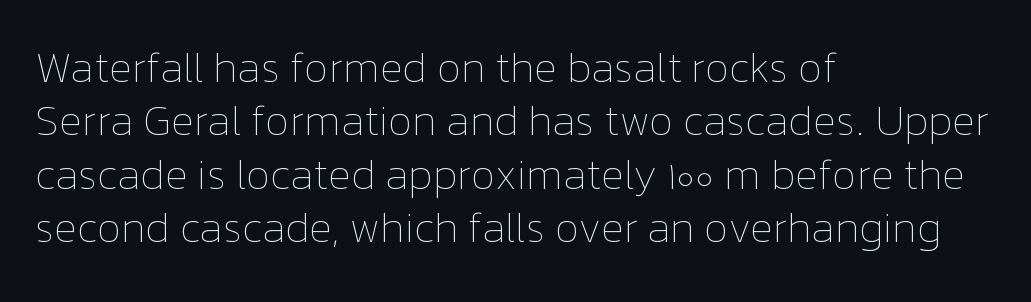
Q: Is the text bold? A: No.
Q: Is the text italic (slanted)? A: No, it is upright.
Q: Is the text underlined? A: No.
Q: How is the paragraph aligned? A: Left-aligned.
Q: Is the spacing between letters normal or unusually wide? A: Normal.
Q: Is the spacing between lines tight, normal or loose? A: Normal.
Q: Width (condensed, normal, or wide)? A: Normal.
Q: Stroke contrast? A: Low.
Q: x-height? A: Medium.
Q: Monospaced? A: No.
